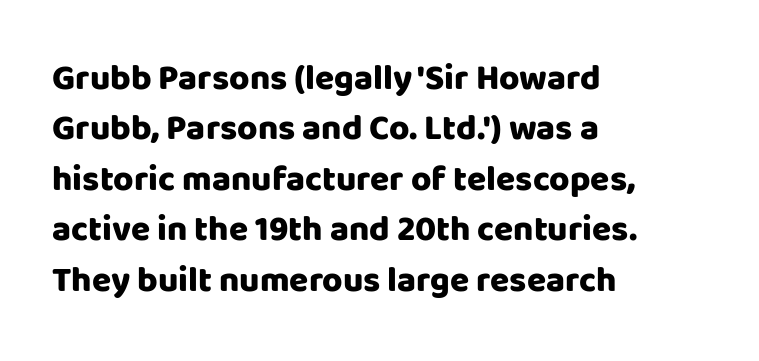
{"serif": "no", "italic": "no", "bold": "yes", "weight": "heavy", "width": "normal", "stroke_contrast": "low", "x_height": "large", "monospaced": "no", "underline": "no", "align": "left", "line_spacing": "normal", "line_spacing_ratio": 1.44, "letter_spacing": "normal", "letter_spacing_em": 0.0, "glyph_px": 35}
